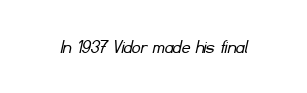
The image shows 21 px text type; set normal letter spacing, not underlined.
